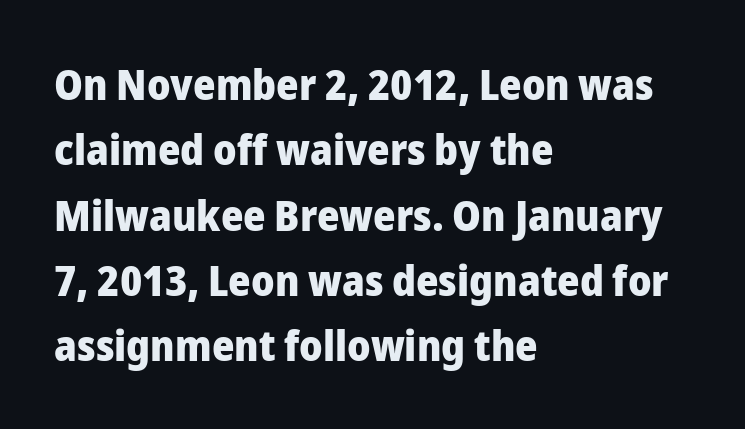
Q: Is the text bold? A: Yes.
Q: Is the text italic (slanted)? A: No, it is upright.
Q: Is the typeface a serif or a sans-serif typeface? A: Sans-serif.
Q: Is the text underlined? A: No.
Q: How is the paragraph aligned? A: Left-aligned.
Q: Is the spacing between letters normal or unusually wide? A: Normal.
Q: Is the spacing between lines tight, normal or loose? A: Normal.
Q: Width (condensed, normal, or wide)? A: Normal.
Q: Stroke contrast? A: Low.
Q: x-height? A: Medium.
Q: Monospaced? A: No.
